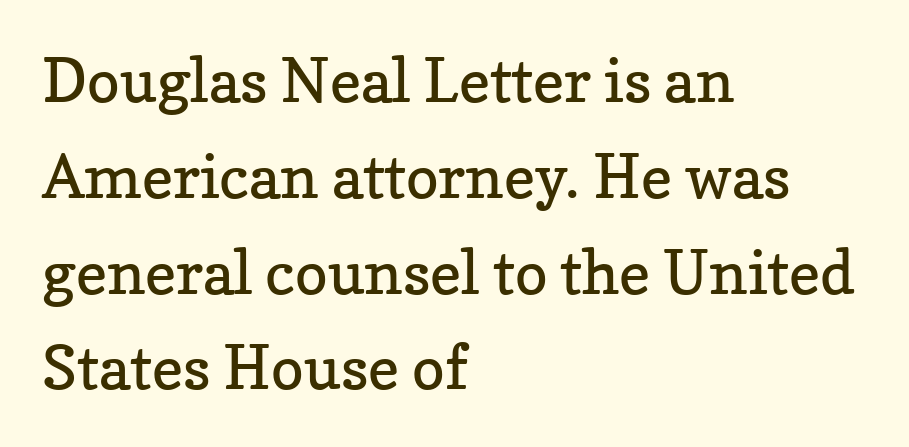
Q: Is the text bold? A: No.
Q: Is the text italic (slanted)? A: No, it is upright.
Q: Is the typeface a serif or a sans-serif typeface? A: Serif.
Q: Is the text underlined? A: No.
Q: How is the paragraph aligned? A: Left-aligned.
Q: Is the spacing between letters normal or unusually wide? A: Normal.
Q: Is the spacing between lines tight, normal or loose? A: Normal.
Q: Width (condensed, normal, or wide)? A: Normal.
Q: Stroke contrast? A: Low.
Q: x-height? A: Medium.
Q: Monospaced? A: No.
